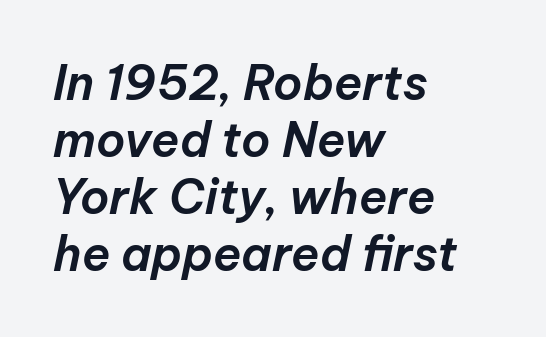
Q: Is the text italic (slanted)? A: Yes, it leans right by about 12 degrees.
Q: Is the text underlined? A: No.
Q: How is the paragraph aligned? A: Left-aligned.
Q: Is the spacing between letters normal or unusually wide? A: Normal.
Q: Width (condensed, normal, or wide)? A: Normal.
Q: Stroke contrast? A: Low.
Q: x-height? A: Medium.
Q: Monospaced? A: No.
